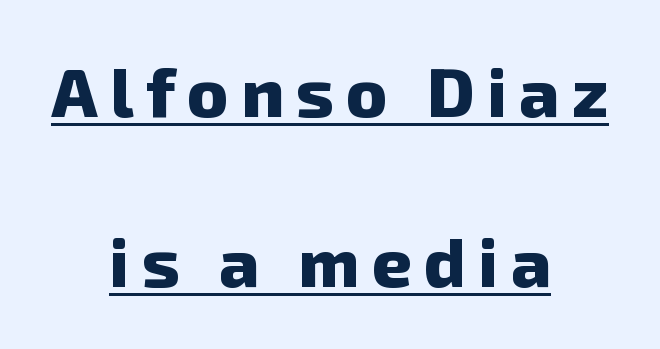
The image shows 69 px heavy sans-serif type; set centered, loose line spacing (2.46x), underlined; low stroke contrast and a medium x-height.
